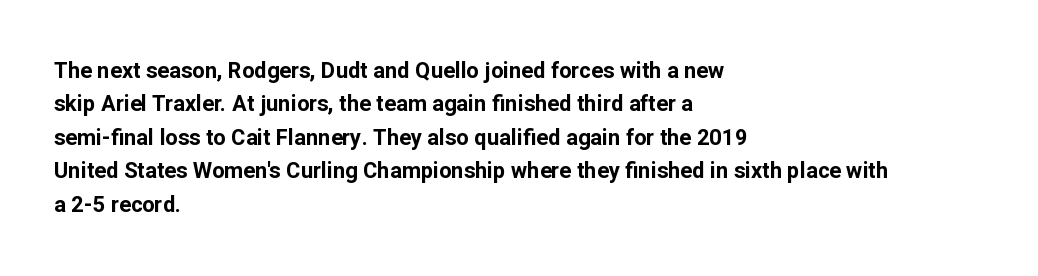
The strip under each line holds only bare page. Between one letter and the next there's only the usual sliver of space. Is there any slant? The stems are plumb. Plenty of ink on the page — the face is bold. Leading matches the norm, producing a regular column.
